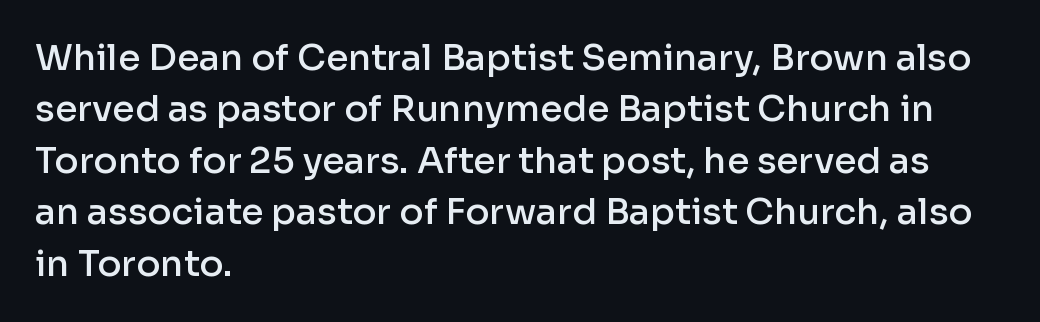
The image shows 36 px semibold sans-serif type, upright; set left-aligned, normal line spacing (1.43x), normal letter spacing, not underlined; low stroke contrast and a medium x-height.
